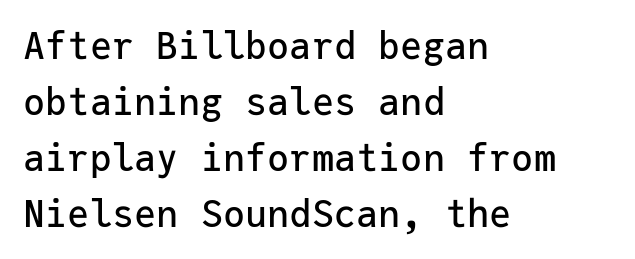
The image shows 37 px sans-serif type, upright, monospaced; set left-aligned, normal line spacing (1.51x), normal letter spacing, not underlined; low stroke contrast and a medium x-height.
